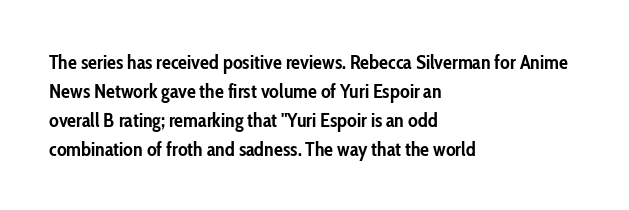
Style check: upright. The block of text has a typical density, with ordinary space between rows. The words here are not underlined. The paragraph shown leans on its left margin. The gaps between neighbouring characters are ordinary and unremarkable.
